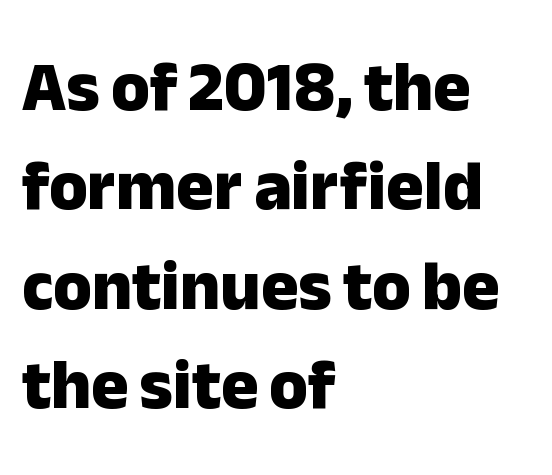
Q: Is the text bold? A: Yes.
Q: Is the text italic (slanted)? A: No, it is upright.
Q: Is the typeface a serif or a sans-serif typeface? A: Sans-serif.
Q: Is the text underlined? A: No.
Q: How is the paragraph aligned? A: Left-aligned.
Q: Is the spacing between letters normal or unusually wide? A: Normal.
Q: Is the spacing between lines tight, normal or loose? A: Normal.
Q: Width (condensed, normal, or wide)? A: Normal.
Q: Stroke contrast? A: Low.
Q: x-height? A: Medium.
Q: Monospaced? A: No.
